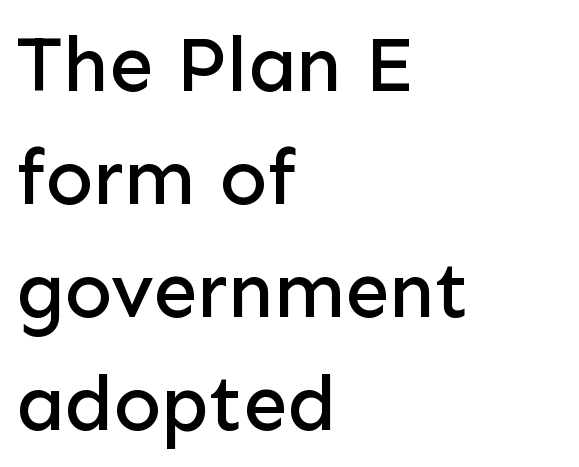
Q: Is the text italic (slanted)? A: No, it is upright.
Q: Is the typeface a serif or a sans-serif typeface? A: Sans-serif.
Q: Is the text underlined? A: No.
Q: How is the paragraph aligned? A: Left-aligned.
Q: Is the spacing between letters normal or unusually wide? A: Normal.
Q: Is the spacing between lines tight, normal or loose? A: Normal.
Q: Width (condensed, normal, or wide)? A: Normal.
Q: Stroke contrast? A: Low.
Q: x-height? A: Medium.
Q: Monospaced? A: No.
